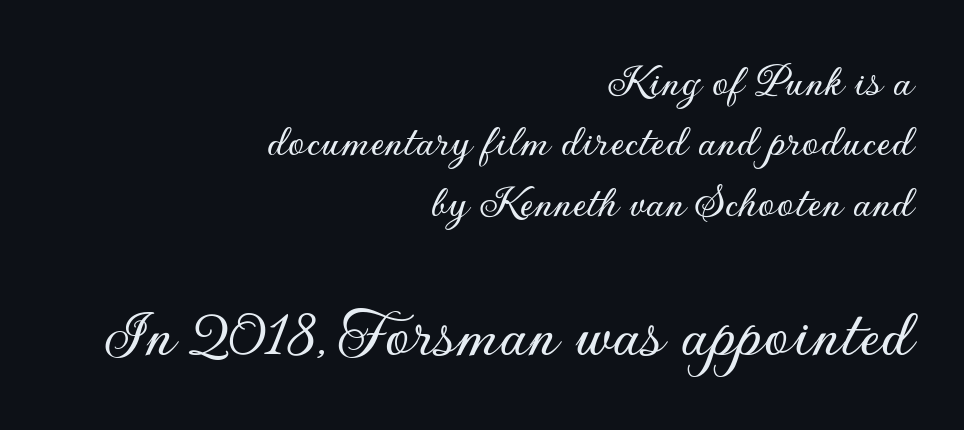
{"serif": "no", "width": "normal", "stroke_contrast": "low", "x_height": "small", "monospaced": "no", "underline": "no", "align": "right", "line_spacing": "normal", "line_spacing_ratio": 1.26, "letter_spacing": "normal", "letter_spacing_em": 0.0, "larger_block": "second", "size_ratio": 1.5, "glyph_px": 72}
